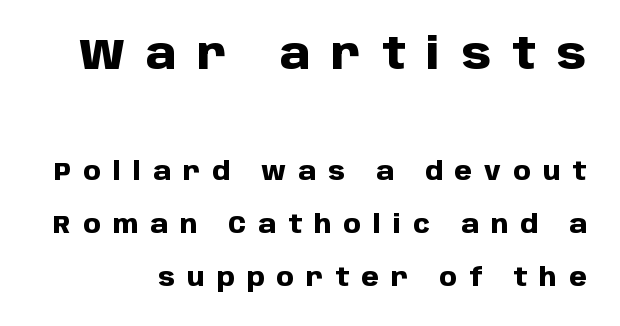
The image shows 43 px heavy sans-serif type, upright; set loose line spacing (2.12x), unusually wide letter spacing (+0.49 em), not underlined; the first (top) block is 1.72x larger; low stroke contrast and a large x-height.
